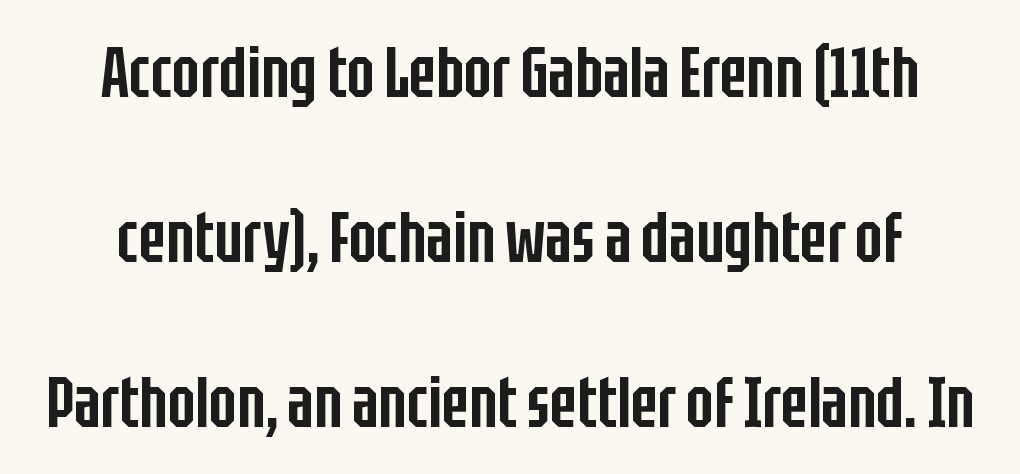
{"serif": "no", "italic": "no", "bold": "semi", "weight": "semibold", "width": "condensed", "stroke_contrast": "low", "x_height": "large", "monospaced": "no", "underline": "no", "align": "center", "line_spacing": "loose", "line_spacing_ratio": 2.29, "letter_spacing": "normal", "letter_spacing_em": 0.0, "glyph_px": 72}
